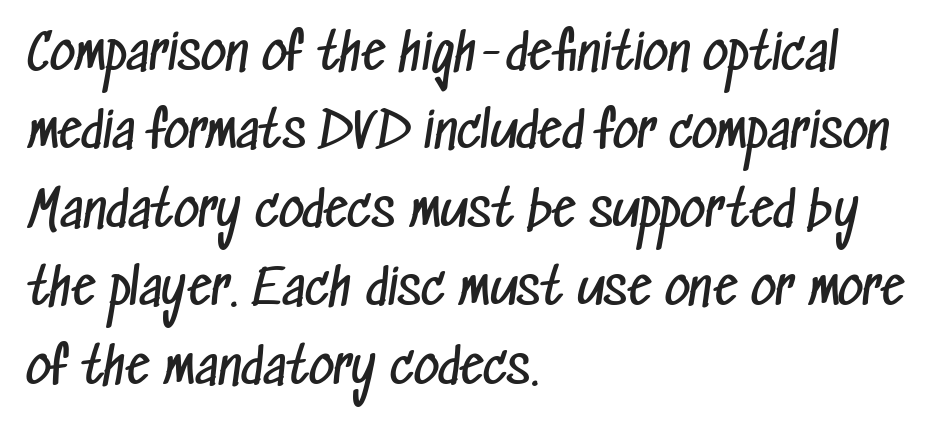
The image shows 49 px regular-weight, condensed sans-serif type; set left-aligned, normal line spacing (1.6x), normal letter spacing, not underlined; low stroke contrast and a medium x-height.
